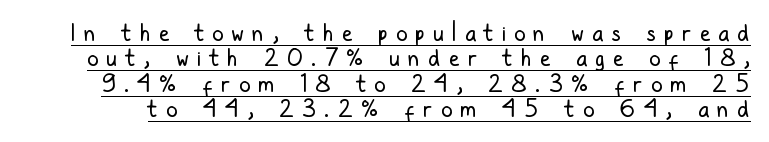
{"italic": "no", "bold": "no", "underline": "yes", "line_spacing": "tight", "line_spacing_ratio": 1.1, "letter_spacing": "wide", "letter_spacing_em": 0.36, "glyph_px": 23}
